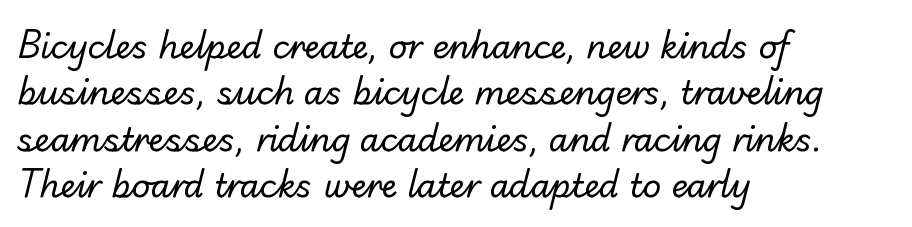
The image shows 32 px regular-weight sans-serif type; set left-aligned, normal line spacing (1.45x), normal letter spacing, not underlined; low stroke contrast and a small x-height.
